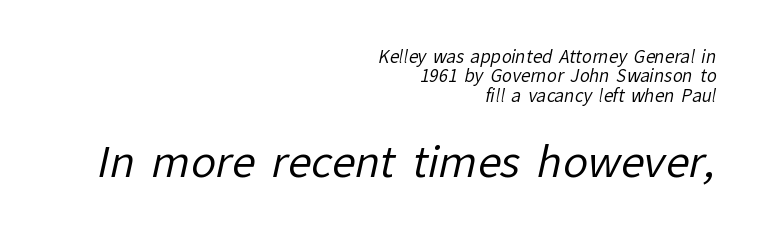
Leading: reduced. Glyph-to-glyph distance matches everyday printed text. Alignment: flush right. What kind of face is this? One without serifs — a sans.
